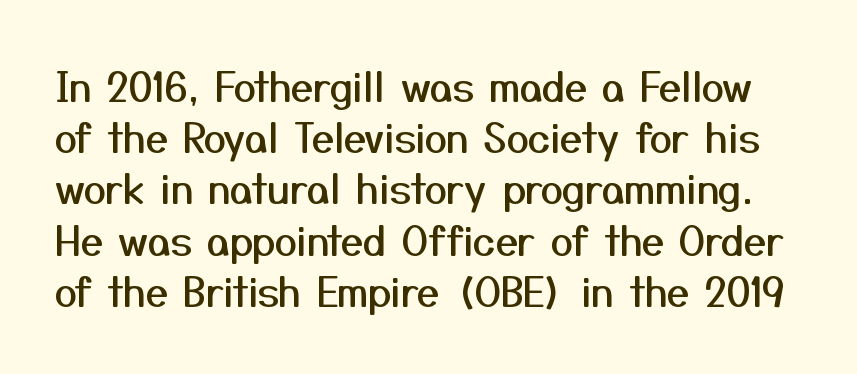
The image shows 40 px sans-serif type, upright; set normal line spacing (1.28x), normal letter spacing, not underlined; medium stroke contrast and a medium x-height.
